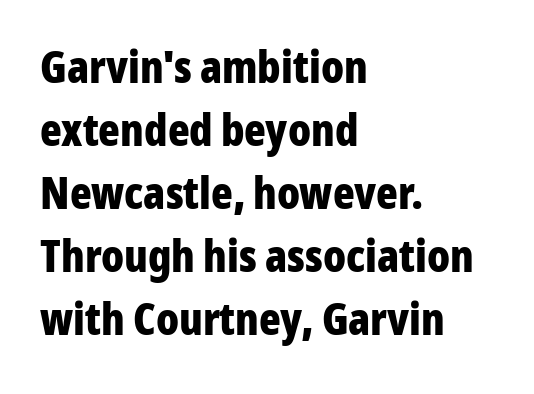
Q: Is the text bold? A: Yes.
Q: Is the text italic (slanted)? A: No, it is upright.
Q: Is the typeface a serif or a sans-serif typeface? A: Sans-serif.
Q: Is the text underlined? A: No.
Q: How is the paragraph aligned? A: Left-aligned.
Q: Is the spacing between letters normal or unusually wide? A: Normal.
Q: Is the spacing between lines tight, normal or loose? A: Normal.
Q: Width (condensed, normal, or wide)? A: Condensed.
Q: Stroke contrast? A: Low.
Q: x-height? A: Medium.
Q: Monospaced? A: No.
